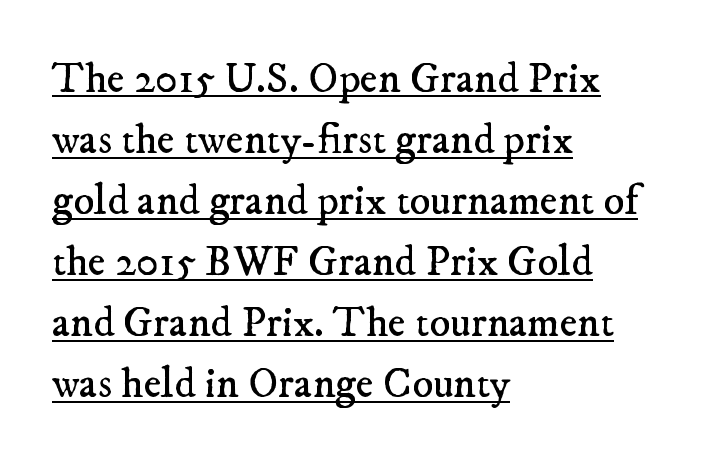
Q: Is the text bold? A: No.
Q: Is the typeface a serif or a sans-serif typeface? A: Serif.
Q: Is the text underlined? A: Yes.
Q: How is the paragraph aligned? A: Left-aligned.
Q: Is the spacing between letters normal or unusually wide? A: Normal.
Q: Is the spacing between lines tight, normal or loose? A: Normal.
Q: Width (condensed, normal, or wide)? A: Normal.
Q: Stroke contrast? A: Low.
Q: x-height? A: Small.
Q: Monospaced? A: No.
